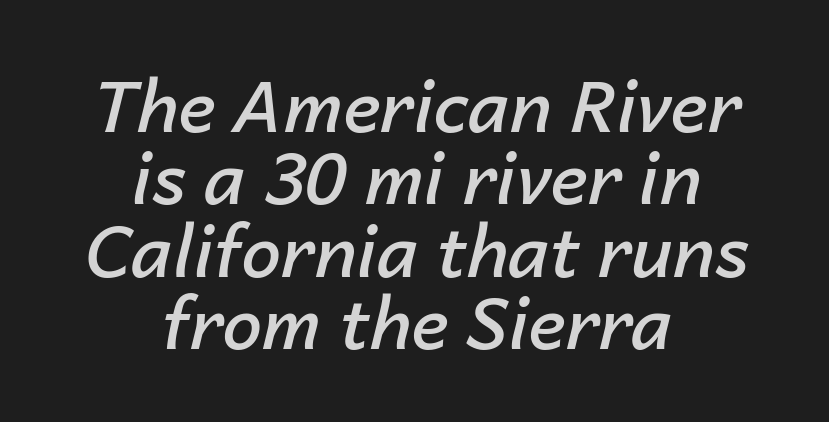
{"italic": "yes", "lean": "right", "slant_degrees": 14, "bold": "semi", "weight": "semibold", "width": "normal", "stroke_contrast": "low", "x_height": "medium", "monospaced": "no", "underline": "no", "align": "center", "line_spacing": "tight", "line_spacing_ratio": 1.02, "letter_spacing": "normal", "letter_spacing_em": 0.0, "glyph_px": 71}
